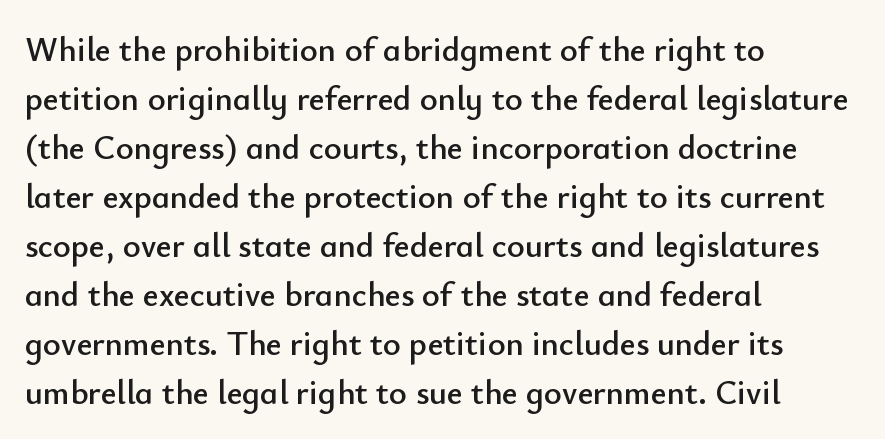
The image shows 34 px sans-serif type, upright; set left-aligned, normal line spacing (1.44x), normal letter spacing, not underlined; low stroke contrast and a small x-height.
